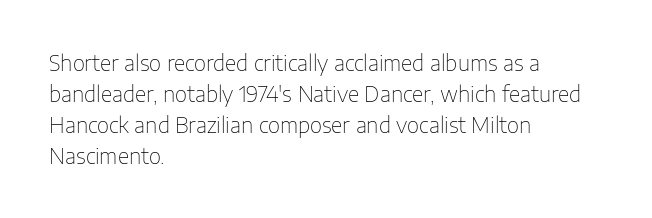
The image shows 21 px text type, upright; set left-aligned, normal line spacing (1.47x), normal letter spacing, not underlined.
